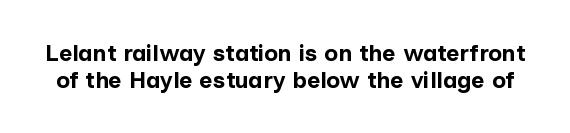
{"italic": "no", "bold": "yes", "underline": "no", "line_spacing_ratio": 1.16, "letter_spacing": "normal", "letter_spacing_em": 0.0, "glyph_px": 23}
